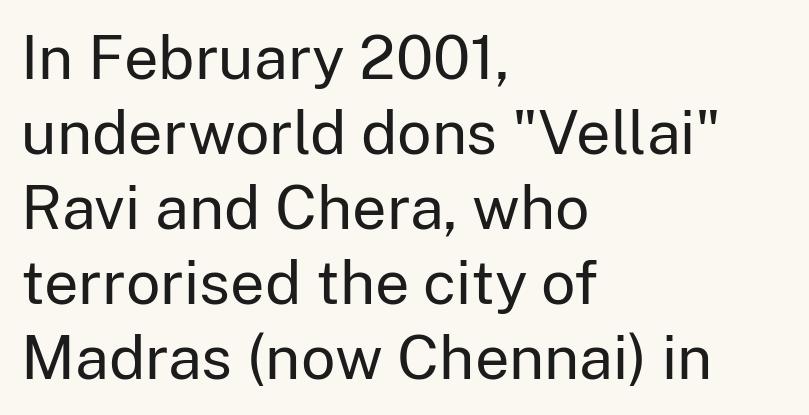
The passage shown is not underscored anywhere. The weight would be labelled regular, book, light, or lighter still. The letters stand straight up with perfectly vertical stems. Character widths vary here, with narrow letters taking less room than wide ones. Which margin do the lines hug? The left one — the right edge is uneven. You can tell from the bare stems that sans-serif type was used.
